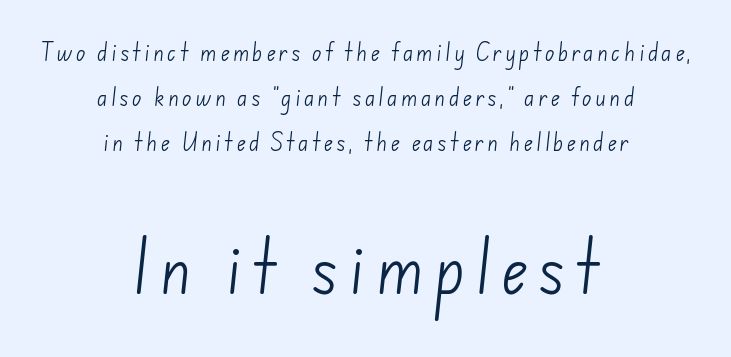
{"serif": "no", "bold": "no", "weight": "light", "width": "normal", "stroke_contrast": "low", "x_height": "small", "monospaced": "no", "underline": "no", "align": "center", "line_spacing": "loose", "line_spacing_ratio": 2.25, "larger_block": "second", "size_ratio": 2.95, "glyph_px": 59}
